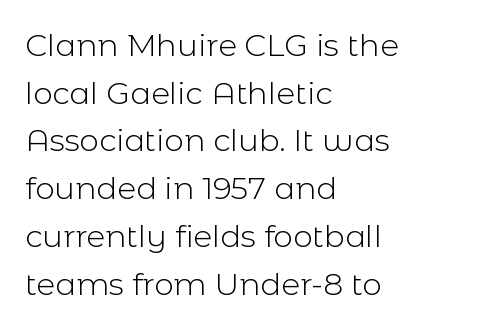
The image shows 31 px light sans-serif type, upright; set left-aligned, normal line spacing (1.54x), normal letter spacing, not underlined; a medium x-height.
